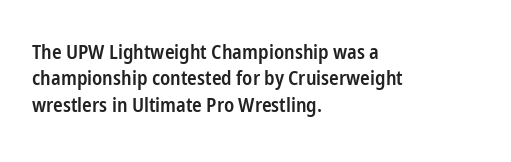
The image shows 20 px text type, upright; set left-aligned, normal line spacing (1.32x), normal letter spacing, not underlined.
